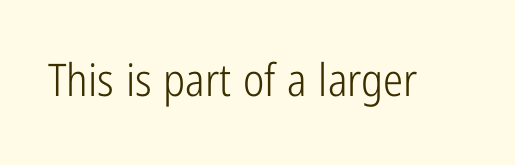
The passage shown has conventional tracking throughout. If you drew a line through each stem, it would be perfectly vertical. Weight: not bold — regular or lighter. Typographically, this falls in the sans-serif category. Underline: absent.
